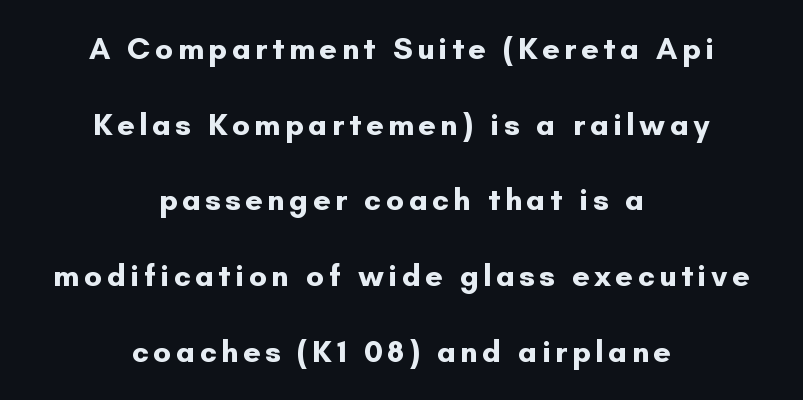
{"serif": "no", "italic": "no", "bold": "yes", "weight": "bold", "width": "normal", "stroke_contrast": "low", "x_height": "small", "monospaced": "no", "underline": "no", "align": "center", "line_spacing": "loose", "line_spacing_ratio": 2.44, "glyph_px": 31}
